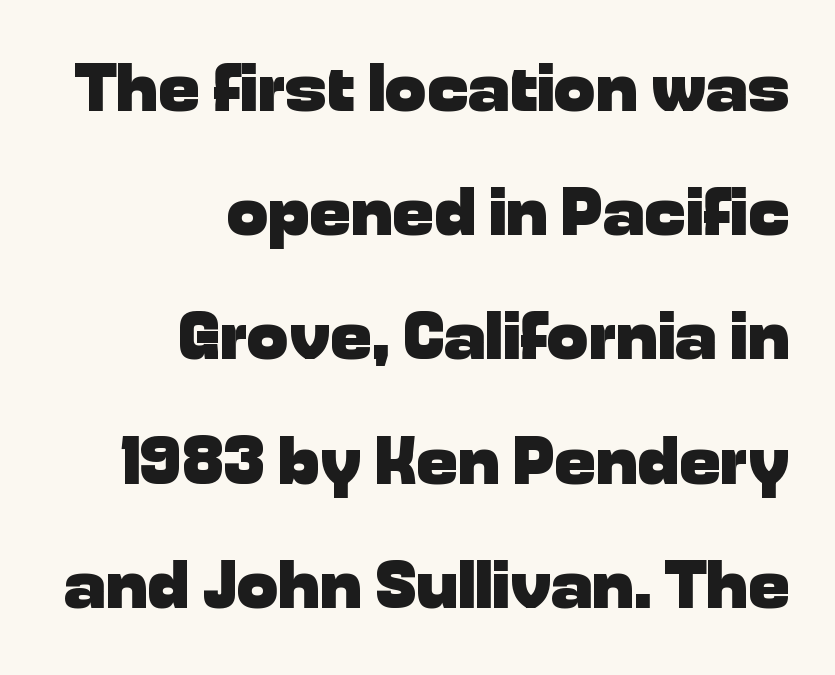
Q: Is the text bold? A: Yes.
Q: Is the text italic (slanted)? A: No, it is upright.
Q: Is the typeface a serif or a sans-serif typeface? A: Sans-serif.
Q: Is the text underlined? A: No.
Q: How is the paragraph aligned? A: Right-aligned.
Q: Is the spacing between letters normal or unusually wide? A: Normal.
Q: Width (condensed, normal, or wide)? A: Normal.
Q: Stroke contrast? A: Low.
Q: x-height? A: Medium.
Q: Monospaced? A: No.
